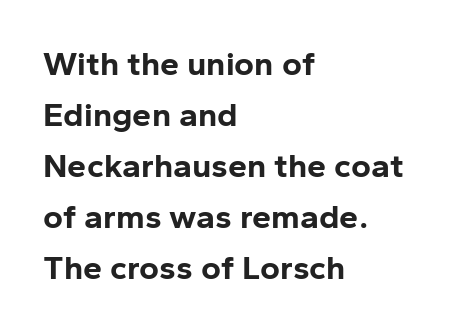
{"serif": "no", "italic": "no", "bold": "yes", "weight": "bold", "width": "normal", "stroke_contrast": "low", "x_height": "medium", "monospaced": "no", "underline": "no", "align": "left", "line_spacing": "normal", "line_spacing_ratio": 1.5, "letter_spacing": "normal", "letter_spacing_em": 0.0, "glyph_px": 34}
